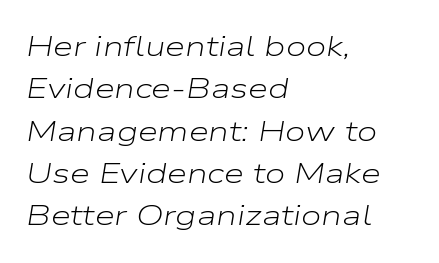
Q: Is the text bold? A: No.
Q: Is the text italic (slanted)? A: Yes, it leans right by about 9 degrees.
Q: Is the text underlined? A: No.
Q: How is the paragraph aligned? A: Left-aligned.
Q: Is the spacing between letters normal or unusually wide? A: Normal.
Q: Is the spacing between lines tight, normal or loose? A: Normal.
Q: Width (condensed, normal, or wide)? A: Wide.
Q: Stroke contrast? A: Low.
Q: x-height? A: Medium.
Q: Monospaced? A: No.
